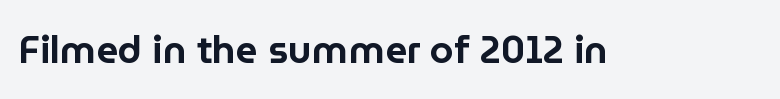
The string is rendered with underlining switched off. Is this a sans? Yes — the strokes have no serifs. Character widths vary here, with narrow letters taking less room than wide ones. Posture: vertical. These lines keep a tight, regular rhythm from letter to letter.
